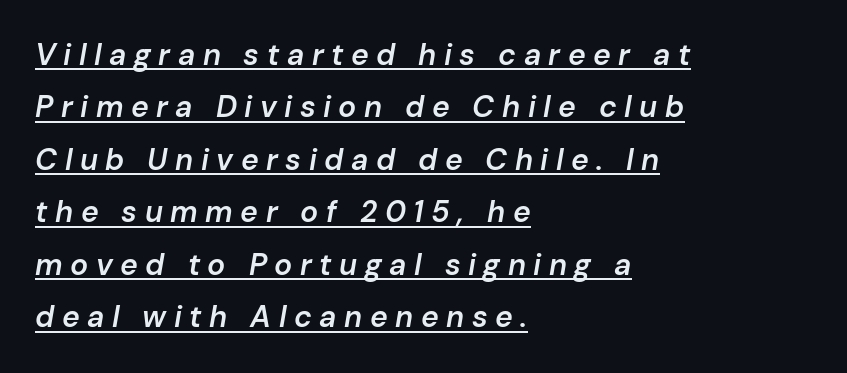
{"italic": "yes", "lean": "right", "slant_degrees": 10, "bold": "semi", "weight": "semibold", "width": "normal", "stroke_contrast": "low", "x_height": "medium", "monospaced": "no", "underline": "yes", "align": "left", "line_spacing_ratio": 1.75, "letter_spacing": "wide", "letter_spacing_em": 0.25, "glyph_px": 30}
